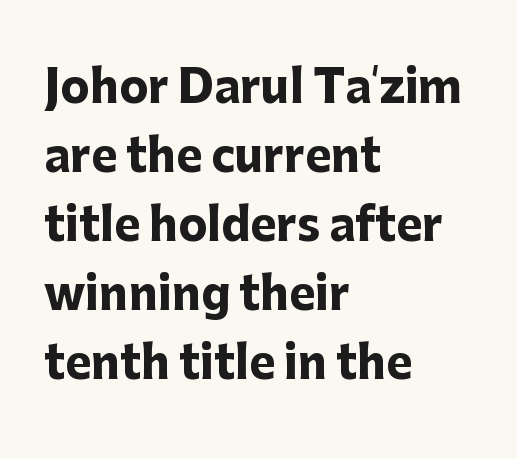
{"serif": "no", "italic": "no", "bold": "yes", "weight": "heavy", "width": "normal", "stroke_contrast": "low", "x_height": "medium", "monospaced": "no", "underline": "no", "align": "left", "line_spacing": "normal", "line_spacing_ratio": 1.57, "letter_spacing": "normal", "letter_spacing_em": 0.0, "glyph_px": 44}
